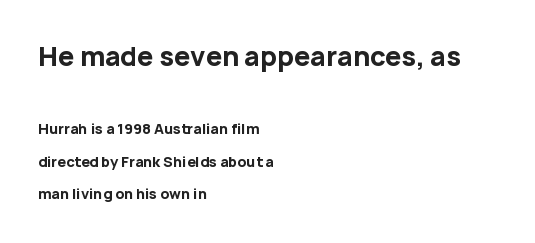
Heft: maximum for text — a bold. Is there much room between lines? Yes — plenty of vertical air separates them. The gap between lines stays unmarked. No italicization has been applied; the sample stays upright. These lines keep a tight, regular rhythm from letter to letter.
